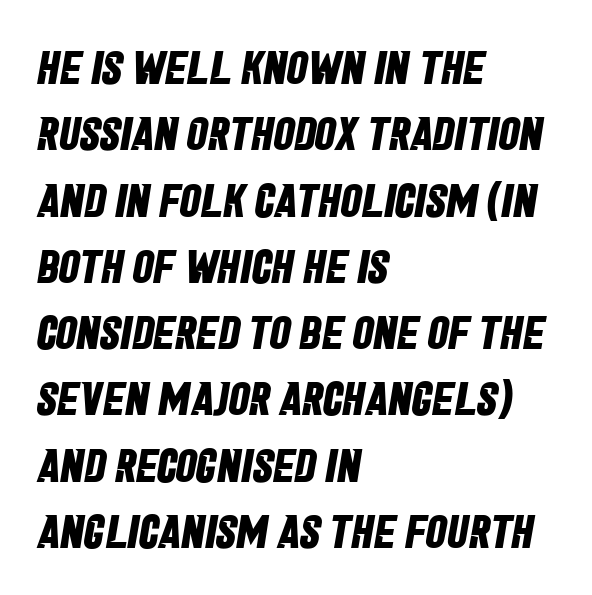
Q: Is the text bold? A: Yes.
Q: Is the typeface a serif or a sans-serif typeface? A: Sans-serif.
Q: Is the text underlined? A: No.
Q: How is the paragraph aligned? A: Left-aligned.
Q: Is the spacing between letters normal or unusually wide? A: Normal.
Q: Is the spacing between lines tight, normal or loose? A: Normal.
Q: Width (condensed, normal, or wide)? A: Condensed.
Q: Stroke contrast? A: Low.
Q: x-height? A: Large.
Q: Monospaced? A: No.
